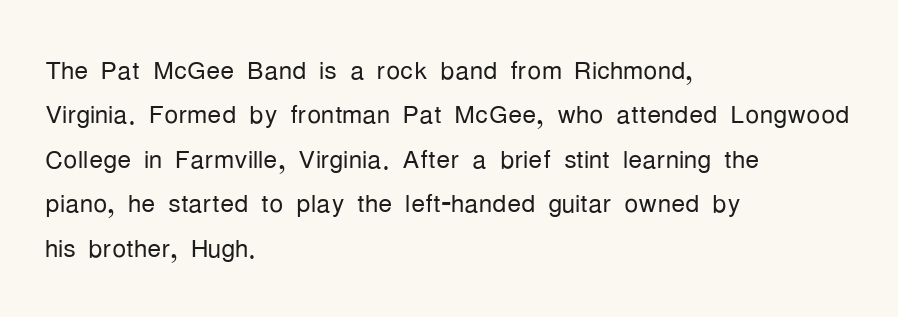
{"serif": "no", "italic": "no", "bold": "no", "weight": "light", "width": "condensed", "stroke_contrast": "low", "x_height": "medium", "monospaced": "no", "underline": "no", "align": "left", "line_spacing": "normal", "line_spacing_ratio": 1.27, "letter_spacing": "normal", "letter_spacing_em": 0.0, "glyph_px": 35}
